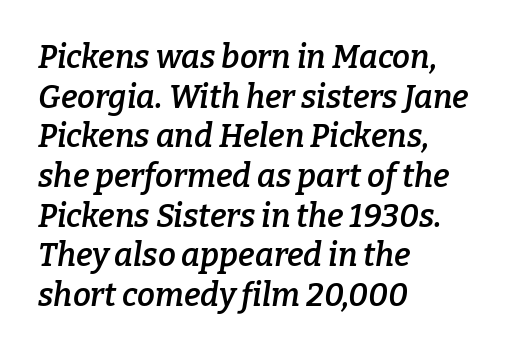
Caption: standard tracking, unaltered. Is this a fixed-width face? No — the glyphs have proportional, varying widths. Descenders are the only things crossing below the line. Students, this is semibold: more ink than regular, less than bold. Does the type have serifs? Yes, each stem ends in a small foot. These lines are set flush left with a ragged right edge.
